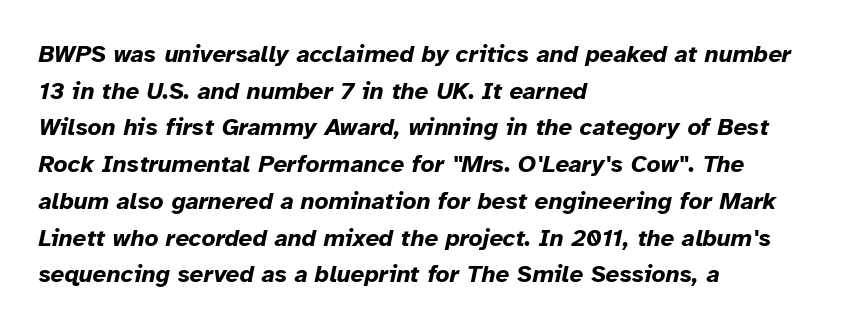
{"italic": "yes", "lean": "right", "slant_degrees": 12, "bold": "yes", "underline": "no", "align": "left", "line_spacing": "normal", "line_spacing_ratio": 1.53, "letter_spacing": "normal", "letter_spacing_em": 0.0, "glyph_px": 24}
